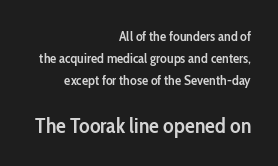
{"italic": "no", "bold": "semi", "underline": "no", "align": "right", "line_spacing": "normal", "line_spacing_ratio": 1.57, "letter_spacing": "normal", "letter_spacing_em": 0.0, "larger_block": "second", "size_ratio": 1.57, "glyph_px": 22}
